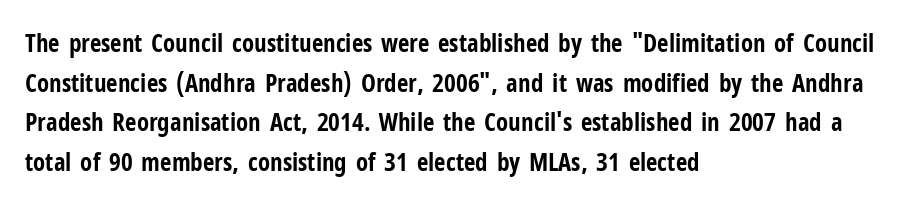
The image shows 25 px bold type, upright; set left-aligned, normal line spacing (1.59x), normal letter spacing, not underlined.
